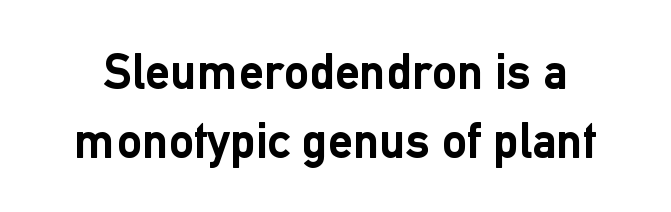
The image shows 50 px semibold sans-serif type, upright; set normal line spacing (1.38x), normal letter spacing, not underlined; low stroke contrast and a medium x-height.
